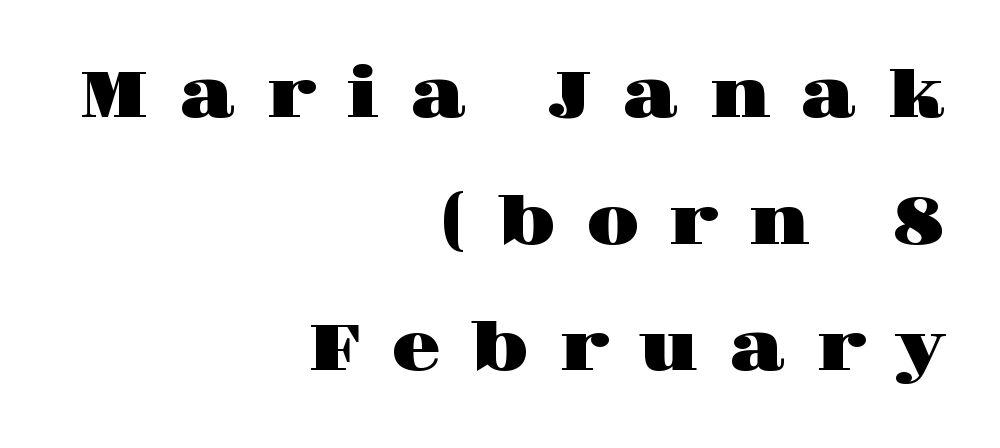
Type without underlining. The passage shown is typed in a proportional face where columns would drift. Letterform terminals end in serifs throughout the passage. Tracking value appears strongly positive — letters spread wide. Visually the block forms a straight wall on the right and a jagged coastline on the left. When letters stand straight like this, we call the style roman or upright.
